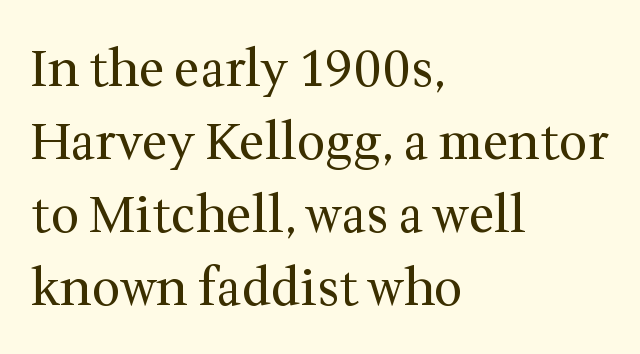
The image shows 50 px regular-weight serif type, upright; set left-aligned, normal line spacing (1.46x), normal letter spacing, not underlined; medium stroke contrast and a medium x-height.
